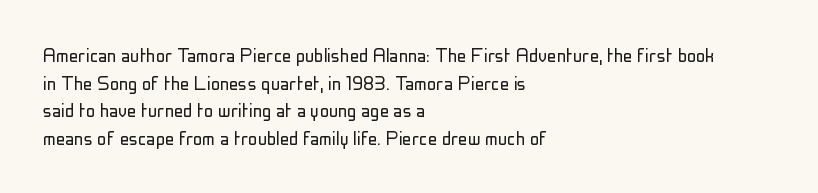
Q: Is the text bold? A: No.
Q: Is the text italic (slanted)? A: No, it is upright.
Q: Is the text underlined? A: No.
Q: How is the paragraph aligned? A: Left-aligned.
Q: Is the spacing between letters normal or unusually wide? A: Normal.
